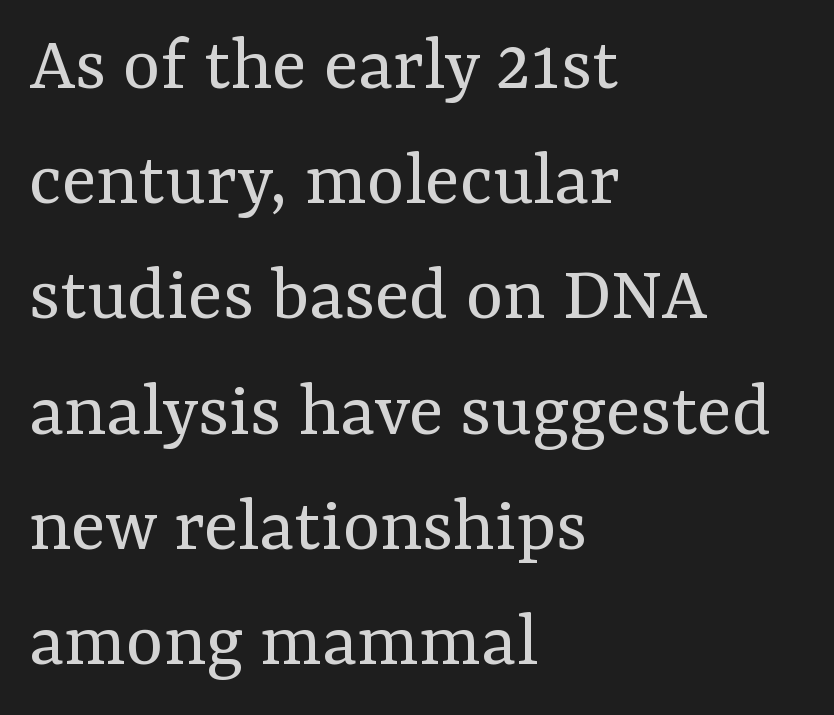
Line spacing here is normal. One-word summary of the alignment: left. Observe the ordinary spacing: letters are neighbours, not strangers. Character widths vary here, with narrow letters taking less room than wide ones. Summary of weight: not heavy and not bold.
